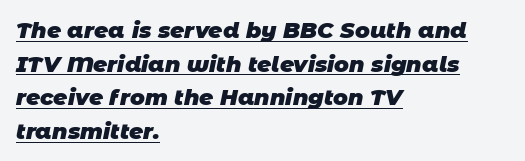
The passage shown stacks its lines at a standard gap. The horizontal fit of the characters is conventional and even. These lines carry a lot of weight — the face is fully bold. Looks like someone drew a line under every word here. This rendering uses left alignment, leaving the right contour irregular.
